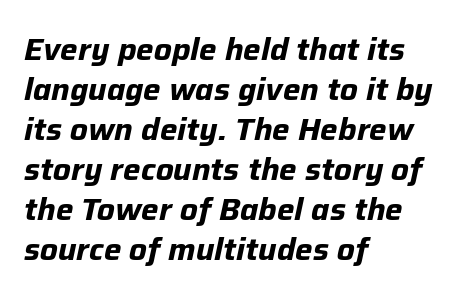
The image shows 31 px bold type, italic (leaning right); set left-aligned, normal line spacing (1.29x), normal letter spacing, not underlined; low stroke contrast and a medium x-height.
